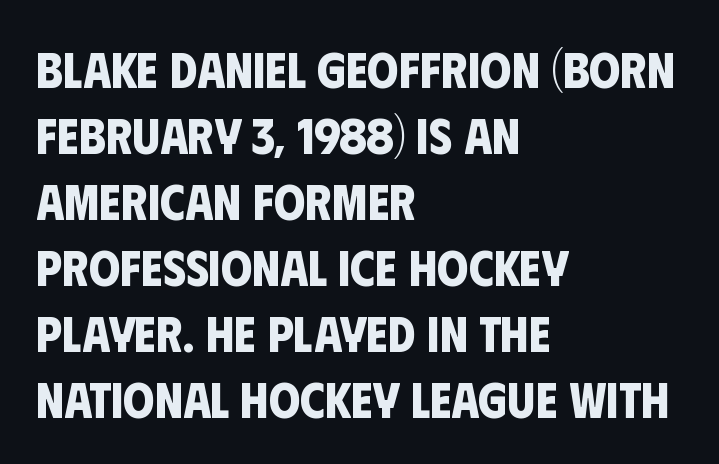
Is this a fixed-width face? No — the glyphs have proportional, varying widths. What kind of face is this? One without serifs — a sans. Which margin do the lines hug? The left one — the right edge is uneven. Each row of text sits above clean, open space.
